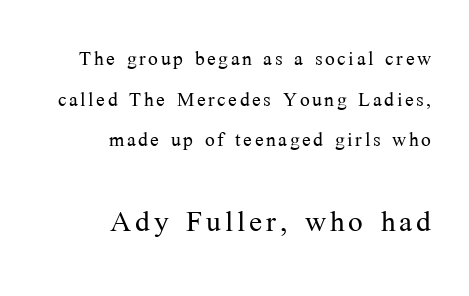
The image shows 39 px light serif type, upright; set right-aligned, normal line spacing (1.56x), not underlined; the second (bottom) block is 1.5x larger; medium stroke contrast and a medium x-height.
